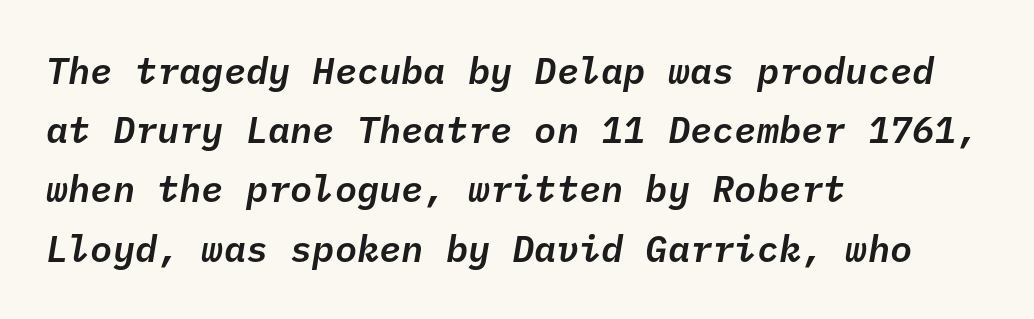
The rows are spaced the way most documents space them. Monospaced: the letters line up in strict vertical columns. Plain, unruled lines of type. There's an unmistakable incline to the writing here. Horizontally, the lines are justified to the leading edge only. Characters follow at the spacing the type designer built in.
